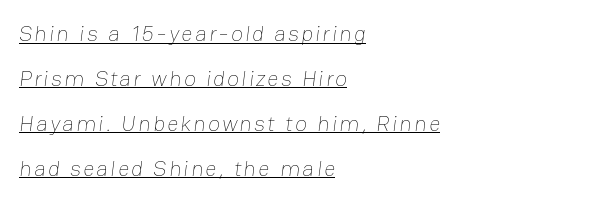
The image shows 22 px text type; set left-aligned, loose line spacing (2.04x), underlined.
